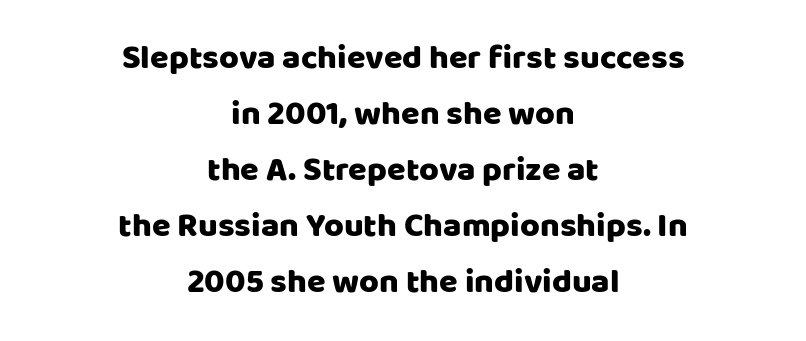
Vertical strokes here are truly vertical. Descenders hang freely into open space. This sample has the flowing, uneven cadence of proportional lettering. The whitespace from short lines is split evenly between both sides. Default kerning and tracking; the words read as compact shapes.
